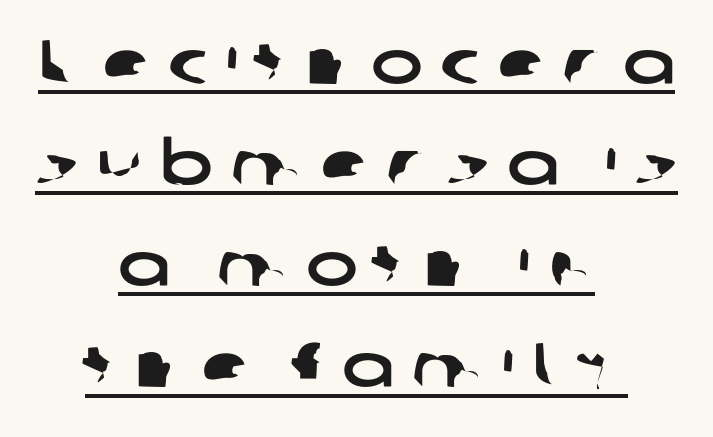
Q: Is the typeface a serif or a sans-serif typeface? A: Sans-serif.
Q: Is the text underlined? A: Yes.
Q: How is the paragraph aligned? A: Centered.
Q: Is the spacing between letters normal or unusually wide? A: Unusually wide.
Q: Is the spacing between lines tight, normal or loose? A: Normal.
Q: Width (condensed, normal, or wide)? A: Wide.
Q: Stroke contrast? A: Low.
Q: x-height? A: Medium.
Q: Monospaced? A: No.
